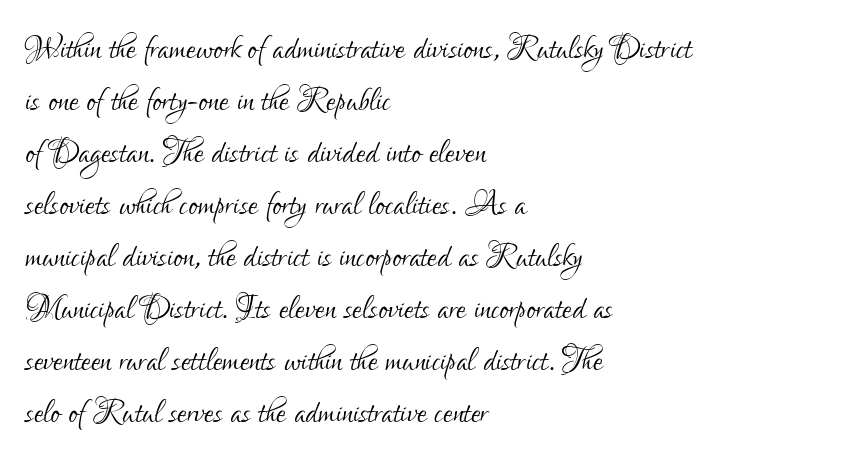
The image shows 43 px light, condensed sans-serif type; set left-aligned, line spacing 1.21x, normal letter spacing, not underlined; low stroke contrast and a small x-height.
